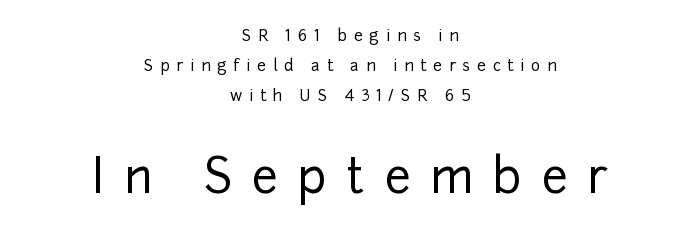
When letters stand straight like this, we call the style roman or upright. Reading down the block, each line starts at a different indent, mirrored at its end. The block sitting lower on the canvas is the one with enlarged characters. A typesetter would call this proportional, since set widths differ per character. Compared with typical body copy, the letter spacing here is much looser. Glance below the letters and you will spot only blank space.
